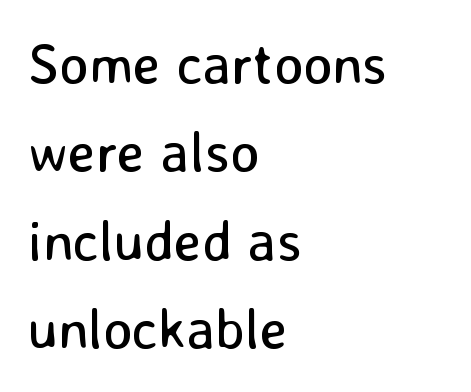
The image shows 56 px regular-weight sans-serif type, upright; set left-aligned, normal line spacing (1.58x), normal letter spacing, not underlined; low stroke contrast and a medium x-height.
